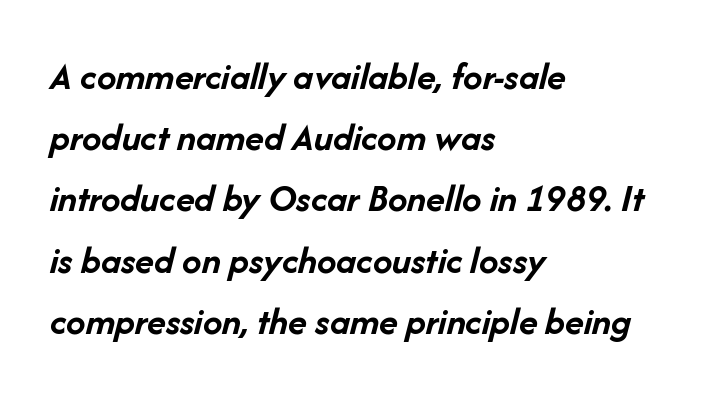
The image shows 39 px semibold type, italic (leaning right); set left-aligned, normal line spacing (1.57x), normal letter spacing, not underlined; low stroke contrast and a medium x-height.
